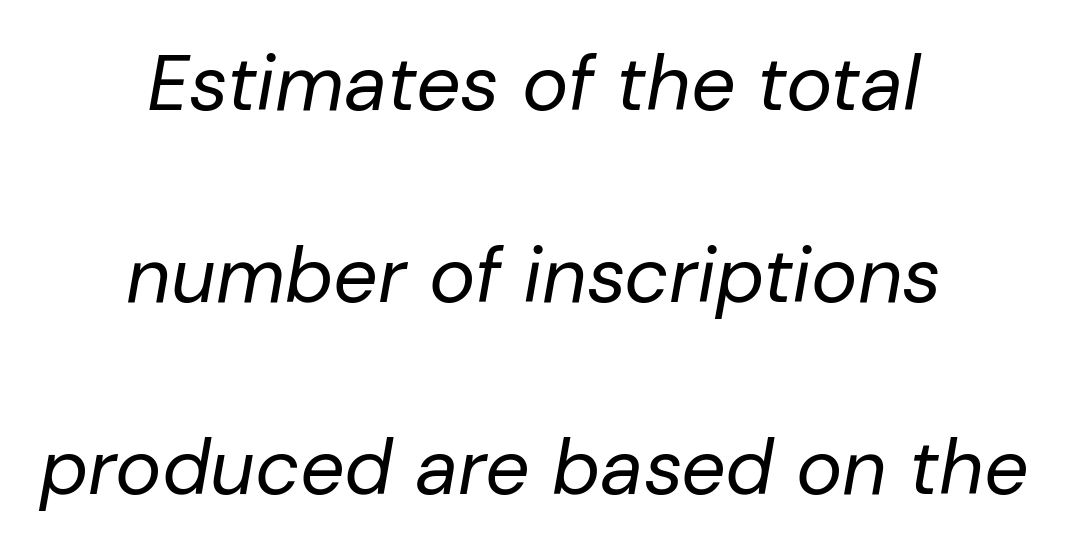
{"italic": "yes", "lean": "right", "slant_degrees": 10, "bold": "no", "weight": "regular", "width": "normal", "stroke_contrast": "low", "x_height": "medium", "monospaced": "no", "underline": "no", "align": "center", "line_spacing": "loose", "line_spacing_ratio": 2.46, "letter_spacing": "normal", "letter_spacing_em": 0.0, "glyph_px": 78}
